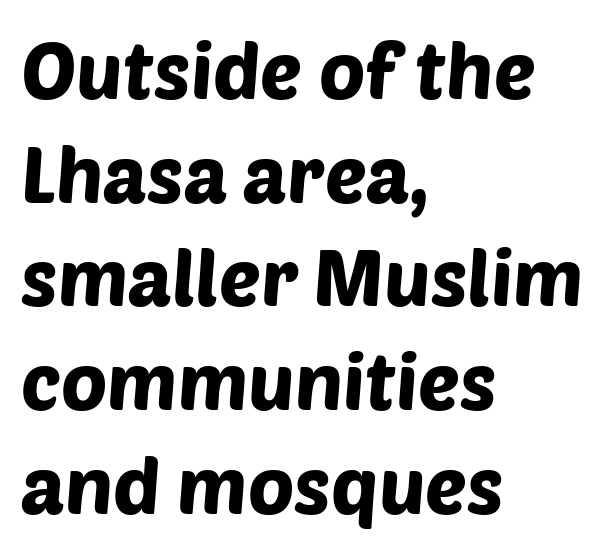
{"serif": "no", "width": "normal", "stroke_contrast": "low", "x_height": "large", "monospaced": "no", "underline": "no", "align": "left", "line_spacing": "normal", "line_spacing_ratio": 1.33, "letter_spacing": "normal", "letter_spacing_em": 0.0, "glyph_px": 78}
